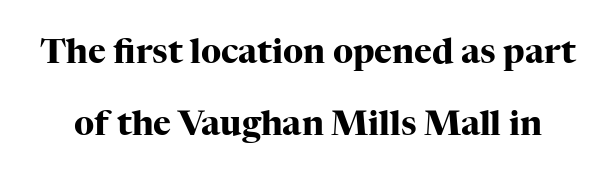
The passage shown is not underscored anywhere. Baseline-to-baseline distance is far greater than the letter height. Typesetter's note: full bold, strokes at maximum text heaviness. These lines are rendered in a variable-pitch font. These lines are composed in type with serifs.
